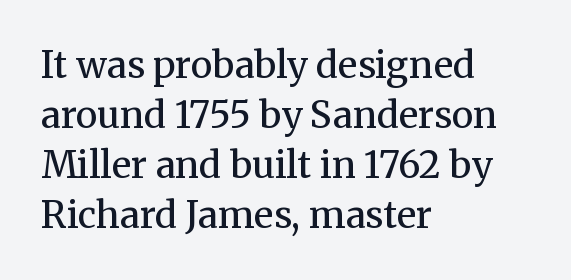
Notice how descenders clear the ascenders below comfortably — that's standard leading. Underline: absent. Tall strokes in this sample are plumb rather than angled. Letterform terminals end in serifs throughout the passage. You could not count columns in this text — the font is proportionally spaced. Each line starts at the same left margin while the right side varies.
